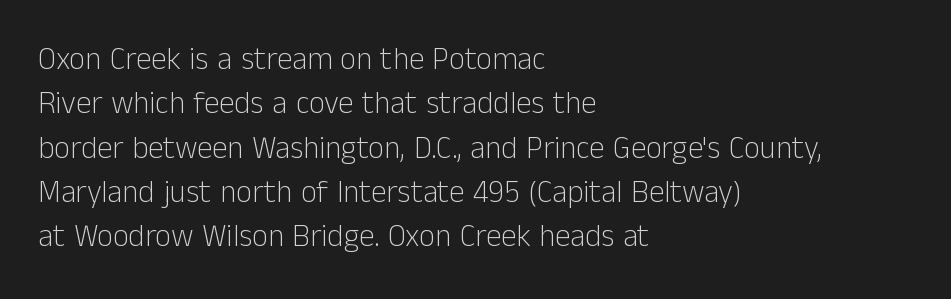
The image shows 31 px light sans-serif type, upright; set left-aligned, normal line spacing (1.43x), normal letter spacing, not underlined; low stroke contrast and a medium x-height.
